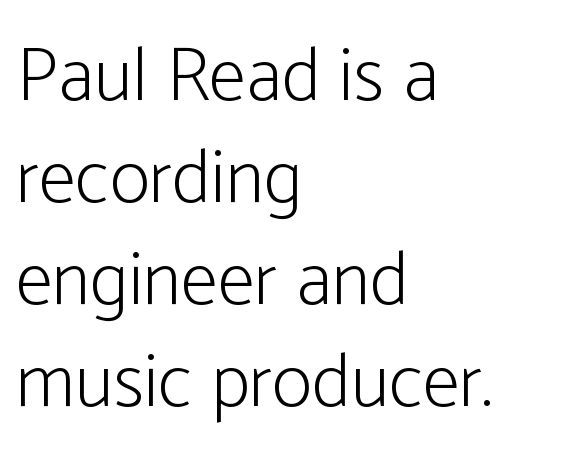
{"serif": "no", "italic": "no", "bold": "no", "weight": "light", "width": "condensed", "stroke_contrast": "low", "x_height": "medium", "monospaced": "no", "underline": "no", "align": "left", "line_spacing": "normal", "line_spacing_ratio": 1.34, "letter_spacing": "normal", "letter_spacing_em": 0.0, "glyph_px": 76}
